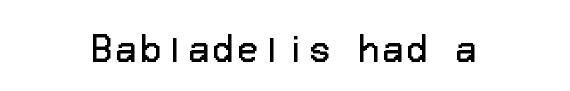
Q: Is the text bold? A: No.
Q: Is the text italic (slanted)? A: No, it is upright.
Q: Is the typeface a serif or a sans-serif typeface? A: Sans-serif.
Q: Is the text underlined? A: No.
Q: How is the paragraph aligned? A: Centered.
Q: Width (condensed, normal, or wide)? A: Normal.
Q: Stroke contrast? A: Low.
Q: x-height? A: Medium.
